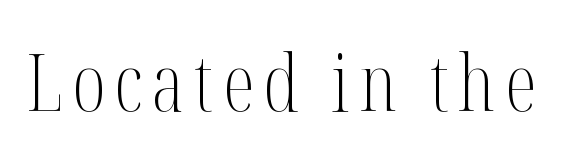
{"serif": "yes", "italic": "no", "bold": "no", "weight": "light", "width": "condensed", "stroke_contrast": "medium", "x_height": "medium", "monospaced": "no", "underline": "no", "glyph_px": 79}
